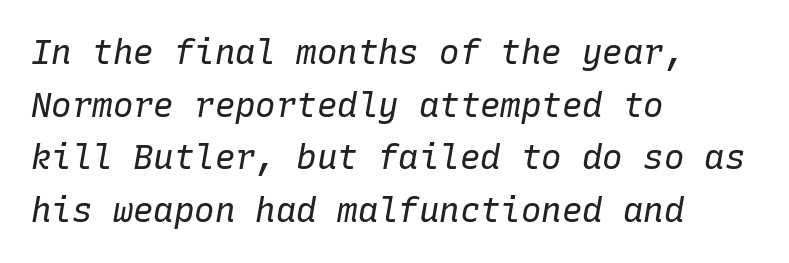
The image shows 34 px regular-weight type, italic (leaning right), monospaced; set left-aligned, normal line spacing (1.55x), normal letter spacing, not underlined; low stroke contrast and a medium x-height.
